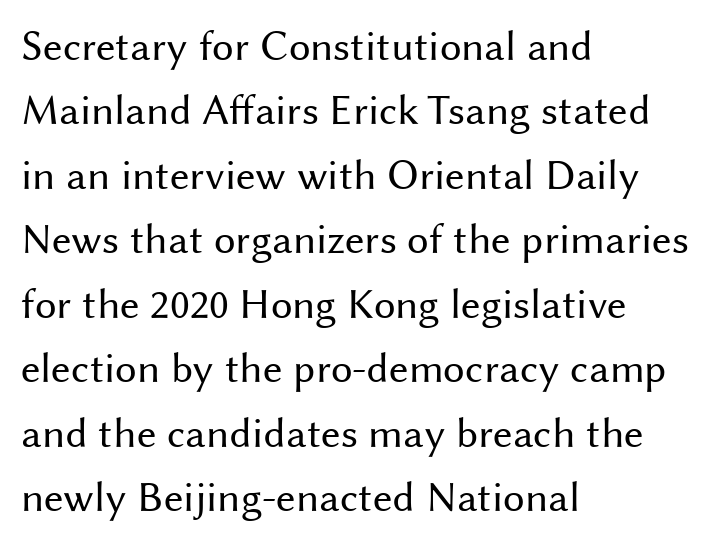
Q: Is the text bold? A: No.
Q: Is the text italic (slanted)? A: No, it is upright.
Q: Is the typeface a serif or a sans-serif typeface? A: Sans-serif.
Q: Is the text underlined? A: No.
Q: How is the paragraph aligned? A: Left-aligned.
Q: Is the spacing between letters normal or unusually wide? A: Normal.
Q: Is the spacing between lines tight, normal or loose? A: Normal.
Q: Width (condensed, normal, or wide)? A: Normal.
Q: Stroke contrast? A: Medium.
Q: x-height? A: Medium.
Q: Monospaced? A: No.
